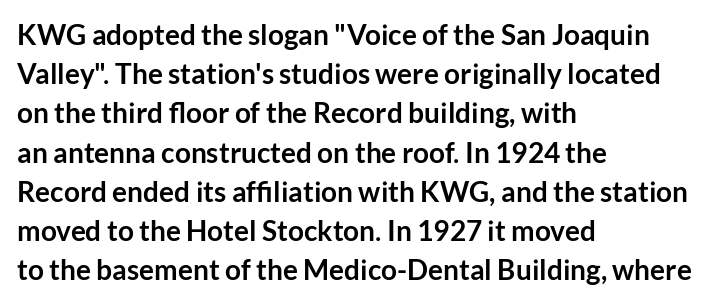
Q: Is the text bold? A: Yes.
Q: Is the text italic (slanted)? A: No, it is upright.
Q: Is the typeface a serif or a sans-serif typeface? A: Sans-serif.
Q: Is the text underlined? A: No.
Q: How is the paragraph aligned? A: Left-aligned.
Q: Is the spacing between letters normal or unusually wide? A: Normal.
Q: Is the spacing between lines tight, normal or loose? A: Normal.
Q: Width (condensed, normal, or wide)? A: Normal.
Q: Stroke contrast? A: Low.
Q: x-height? A: Medium.
Q: Monospaced? A: No.
